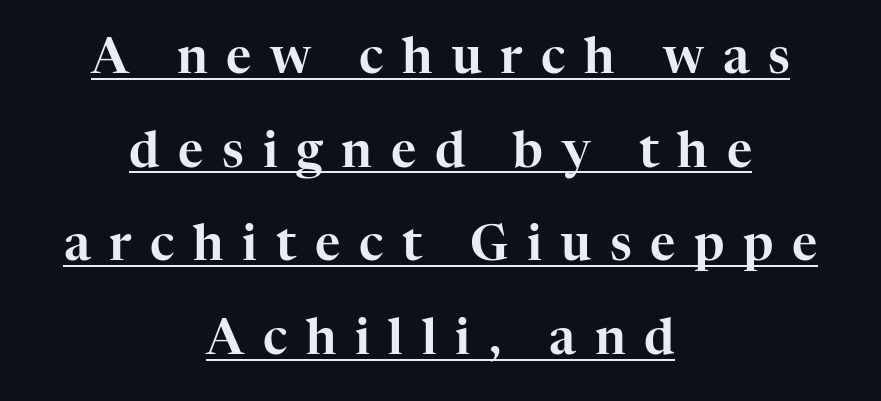
The image shows 49 px serif type, upright; set centered, loose line spacing (1.91x), unusually wide letter spacing (+0.38 em), underlined; high stroke contrast and a medium x-height.
